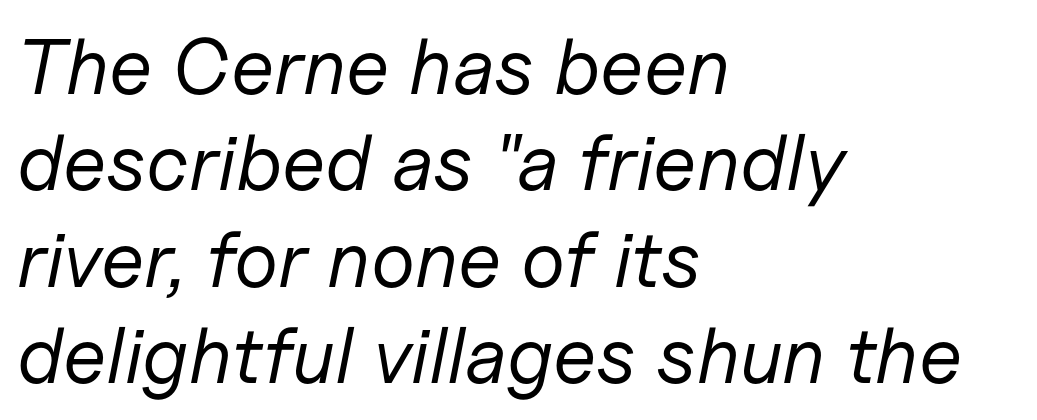
Q: Is the text bold? A: No.
Q: Is the text italic (slanted)? A: Yes, it leans right by about 11 degrees.
Q: Is the text underlined? A: No.
Q: How is the paragraph aligned? A: Left-aligned.
Q: Is the spacing between letters normal or unusually wide? A: Normal.
Q: Width (condensed, normal, or wide)? A: Normal.
Q: Stroke contrast? A: Low.
Q: x-height? A: Medium.
Q: Monospaced? A: No.
